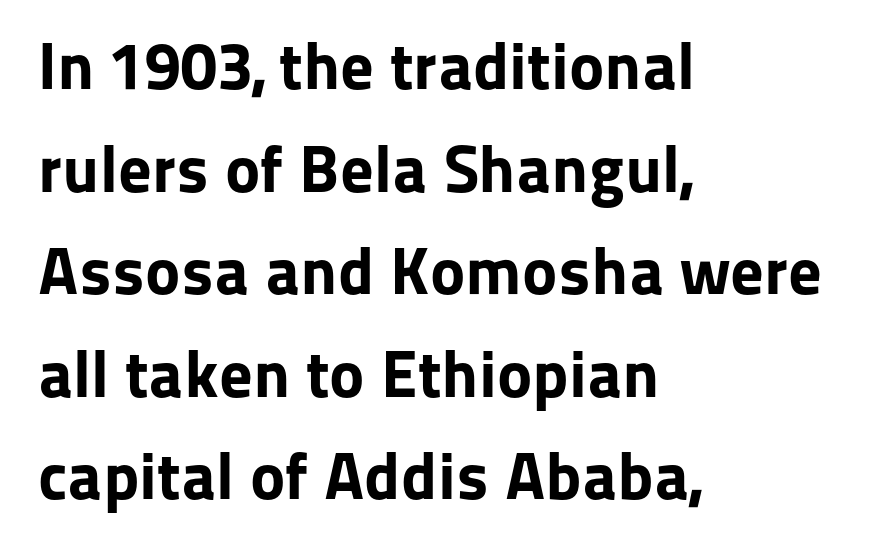
No italicization has been applied; the sample stays upright. The passage shown has conventional tracking throughout. Emphasis by weight is at full strength: bold. Rows of type keep a routine distance in the vertical direction. The letters advance in unequal steps, a hallmark of proportional type. Note: no serifs on the glyphs.
